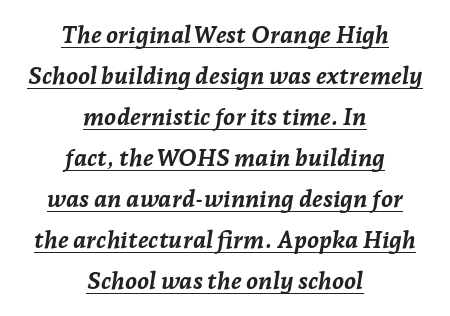
Q: Is the text bold? A: Yes.
Q: Is the text italic (slanted)? A: Yes, it leans right by about 7 degrees.
Q: Is the text underlined? A: Yes.
Q: How is the paragraph aligned? A: Centered.
Q: Is the spacing between letters normal or unusually wide? A: Normal.
